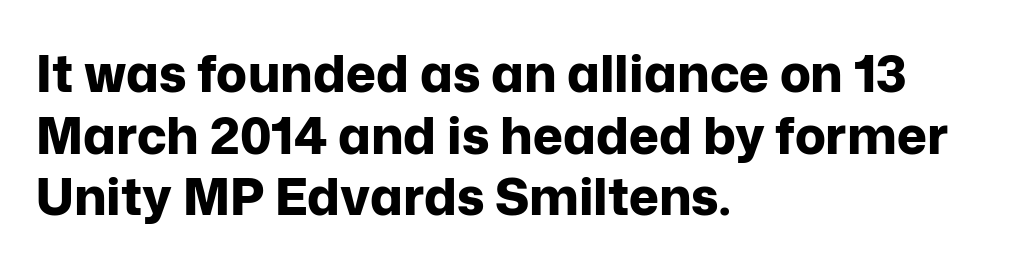
Each letter keeps its own natural width here, so spacing adapts to shape. Unmarked baselines from the first word to the last. The letters sit at their default tracking, neither squeezed nor spread. Is the block centered? No — it sits flush against the left margin. The letters carry no serifs — their stems end cleanly without finishing strokes.
